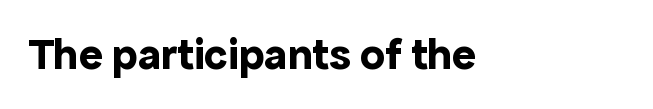
The letterforms sit shoulder to shoulder at normal distance. Descenders are the only things crossing below the line. A sans-serif font was chosen for this passage. The letters advance in unequal steps, a hallmark of proportional type. Weight: bold.
